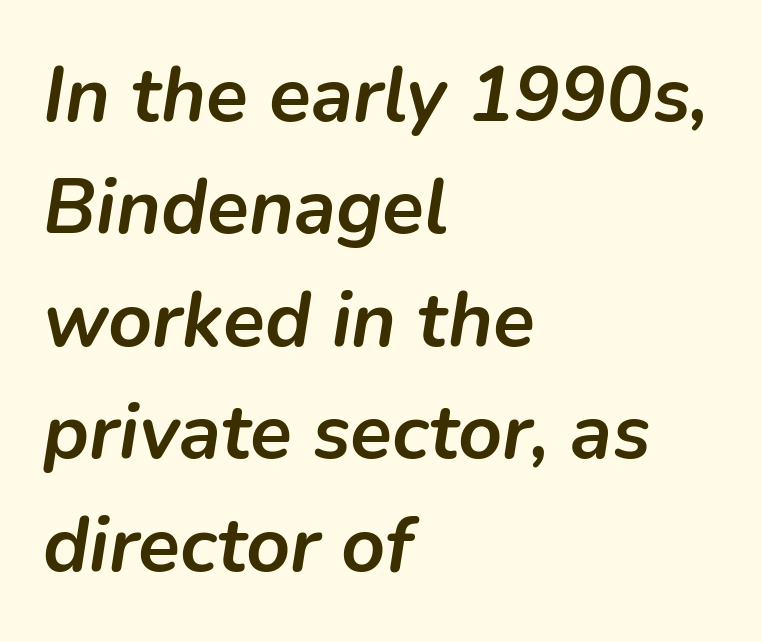
The image shows 77 px semibold type, italic (leaning right); set left-aligned, normal line spacing (1.46x), normal letter spacing, not underlined; low stroke contrast and a medium x-height.
